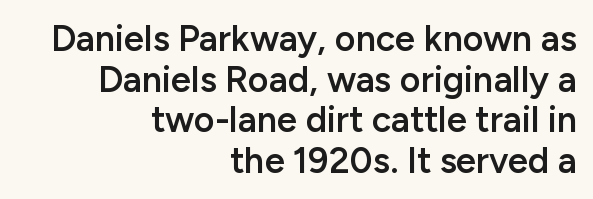
The image shows 36 px semibold sans-serif type, upright; set right-aligned, tight line spacing (1.13x), normal letter spacing, not underlined; low stroke contrast and a medium x-height.
